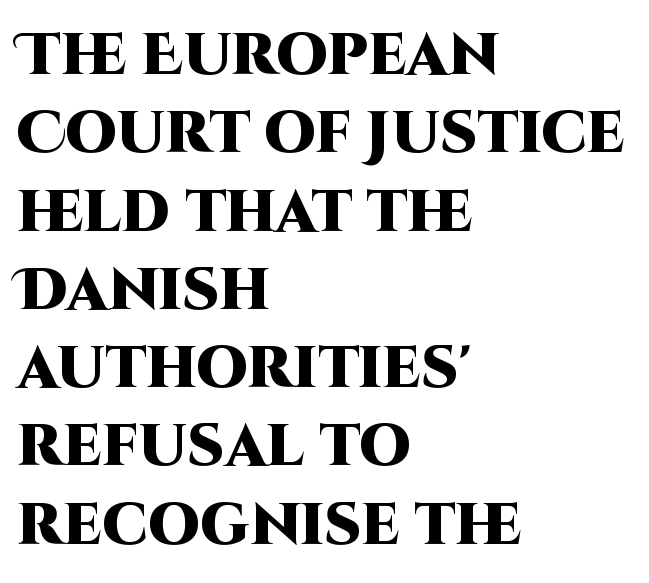
Q: Is the text bold? A: Yes.
Q: Is the text italic (slanted)? A: No, it is upright.
Q: Is the typeface a serif or a sans-serif typeface? A: Sans-serif.
Q: Is the text underlined? A: No.
Q: How is the paragraph aligned? A: Left-aligned.
Q: Is the spacing between letters normal or unusually wide? A: Normal.
Q: Is the spacing between lines tight, normal or loose? A: Normal.
Q: Width (condensed, normal, or wide)? A: Normal.
Q: Stroke contrast? A: High.
Q: x-height? A: Large.
Q: Monospaced? A: No.
